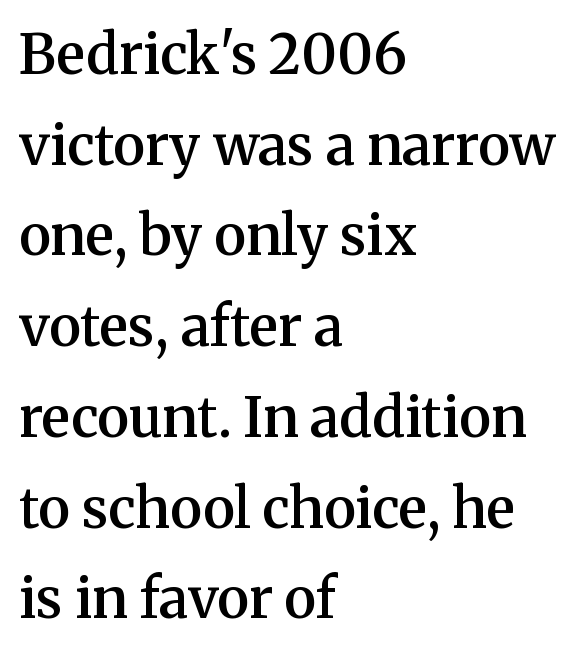
{"serif": "yes", "italic": "no", "bold": "semi", "weight": "semibold", "width": "normal", "stroke_contrast": "medium", "x_height": "medium", "monospaced": "no", "underline": "no", "align": "left", "line_spacing": "normal", "line_spacing_ratio": 1.65, "letter_spacing": "normal", "letter_spacing_em": 0.0, "glyph_px": 55}
